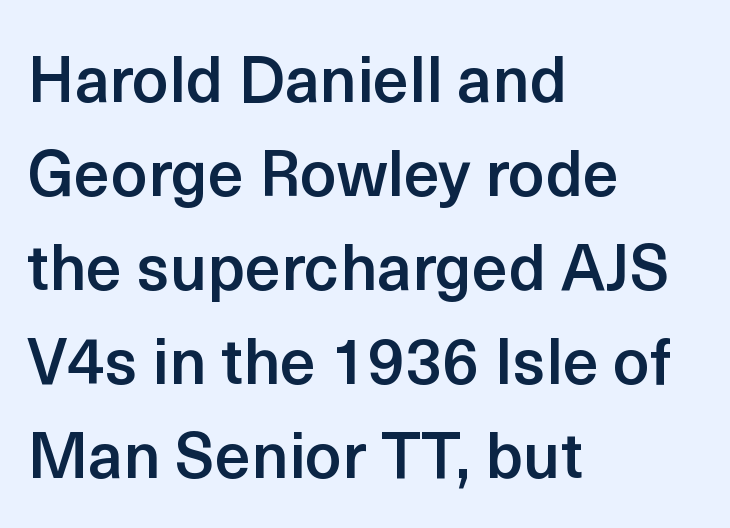
Q: Is the text bold? A: Semi-bold.
Q: Is the text italic (slanted)? A: No, it is upright.
Q: Is the typeface a serif or a sans-serif typeface? A: Sans-serif.
Q: Is the text underlined? A: No.
Q: How is the paragraph aligned? A: Left-aligned.
Q: Is the spacing between letters normal or unusually wide? A: Normal.
Q: Is the spacing between lines tight, normal or loose? A: Normal.
Q: Width (condensed, normal, or wide)? A: Normal.
Q: x-height? A: Medium.
Q: Monospaced? A: No.
